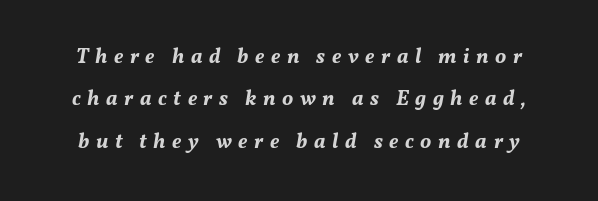
Q: Is the text bold? A: Yes.
Q: Is the text italic (slanted)? A: Yes, it leans right by about 11 degrees.
Q: Is the text underlined? A: No.
Q: Is the spacing between letters normal or unusually wide? A: Unusually wide.
Q: Is the spacing between lines tight, normal or loose? A: Loose.
